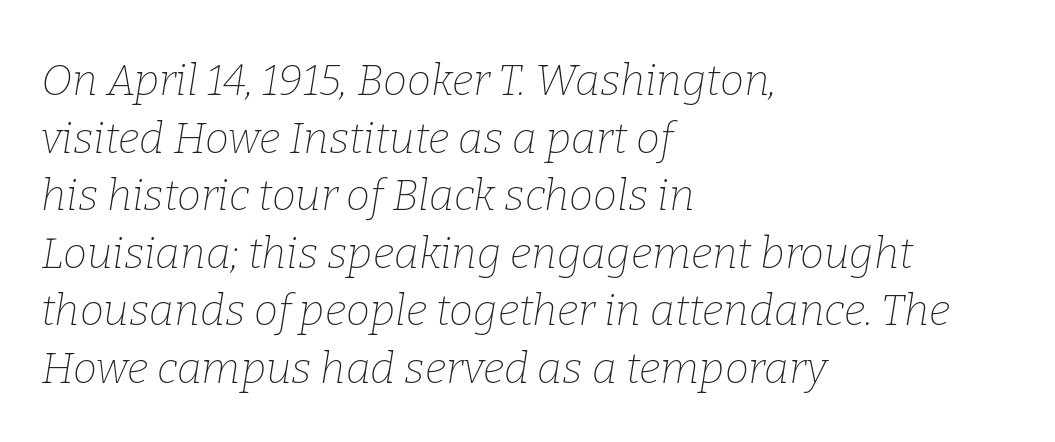
The image shows 43 px thin serif type, italic (leaning right); set left-aligned, normal line spacing (1.34x), normal letter spacing, not underlined; low stroke contrast and a medium x-height.
